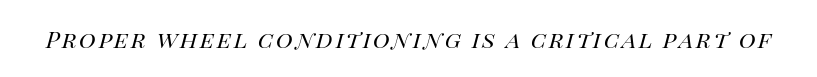
The image shows 23 px text type, italic (leaning right); set not underlined.
